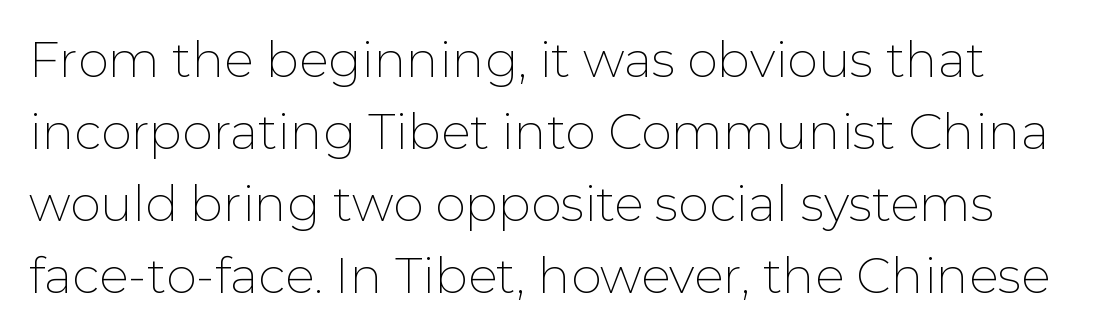
Caption: standard tracking, unaltered. Spacing verdict: proportional, widths tailored to each character. Summary of vertical rhythm: regular, with standard interline spacing. These glyphs show unthickened strokes, regular width or finer.
